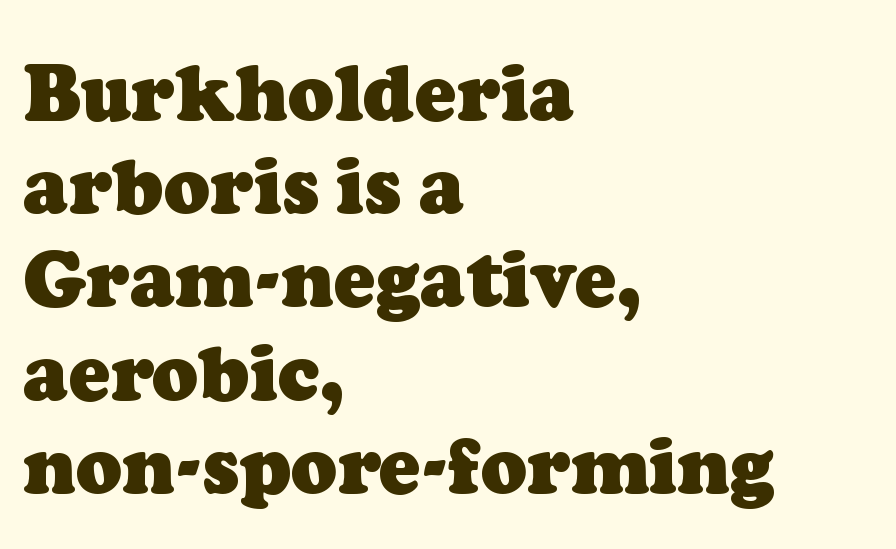
{"serif": "yes", "bold": "yes", "weight": "heavy", "width": "normal", "stroke_contrast": "low", "x_height": "medium", "monospaced": "no", "underline": "no", "align": "left", "line_spacing_ratio": 1.21, "letter_spacing": "normal", "letter_spacing_em": 0.0, "glyph_px": 77}
